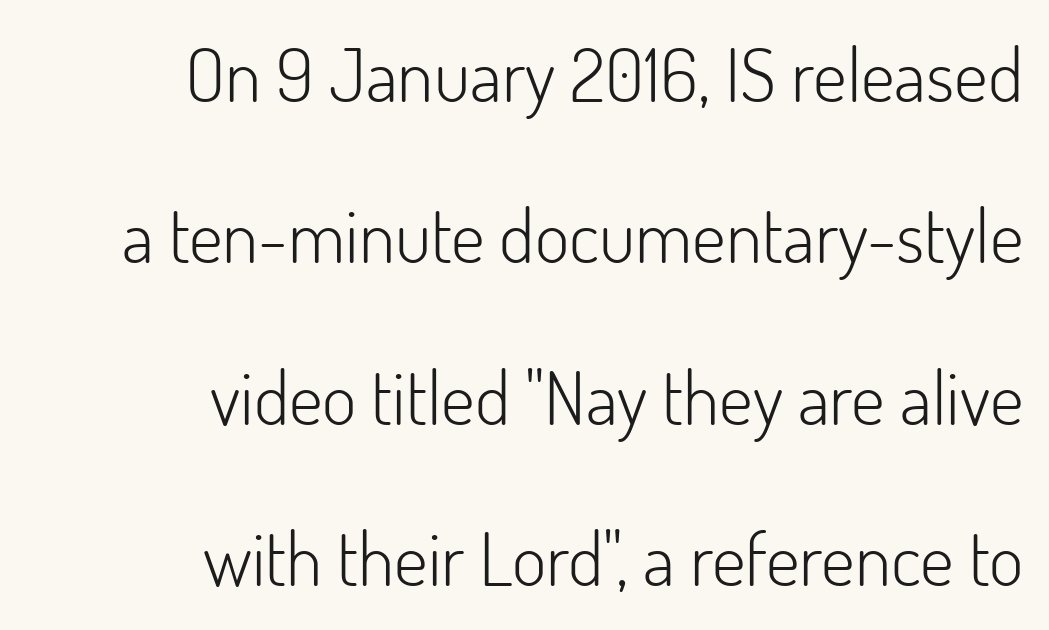
Q: Is the text bold? A: No.
Q: Is the text italic (slanted)? A: No, it is upright.
Q: Is the typeface a serif or a sans-serif typeface? A: Sans-serif.
Q: Is the text underlined? A: No.
Q: How is the paragraph aligned? A: Right-aligned.
Q: Is the spacing between letters normal or unusually wide? A: Normal.
Q: Is the spacing between lines tight, normal or loose? A: Loose.
Q: Width (condensed, normal, or wide)? A: Normal.
Q: Stroke contrast? A: Low.
Q: x-height? A: Small.
Q: Monospaced? A: No.
